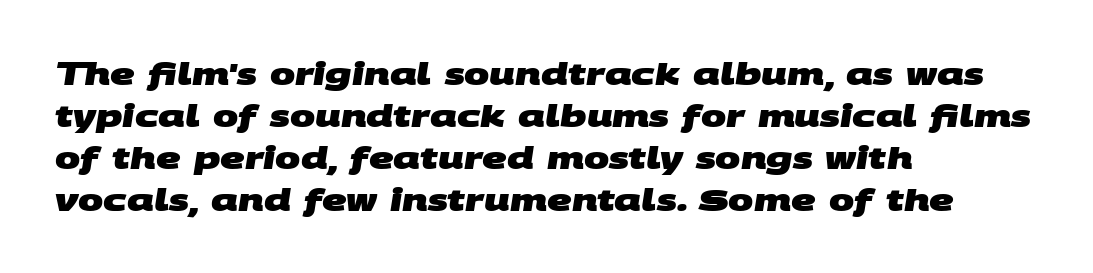
The ragged edge is on the right, which tells us the setting is flush left. Serif or sans? Sans — the stroke terminals are bare. Descenders hang freely into open space. A full-strength bold gives these letters their thick strokes. The passage shown has conventional tracking throughout. Character widths vary here, with narrow letters taking less room than wide ones.
